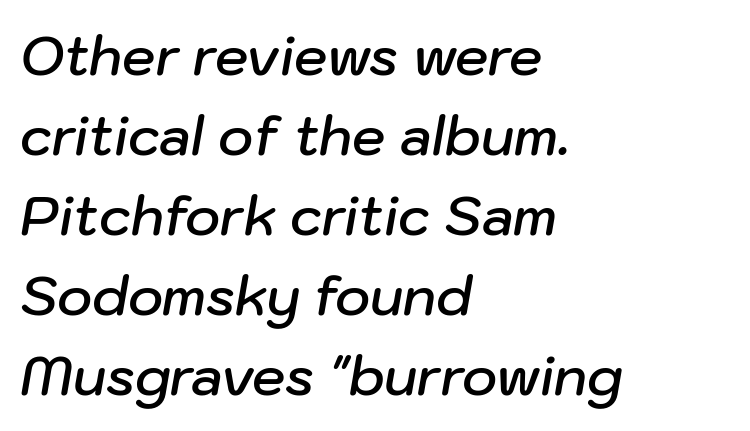
Q: Is the text bold? A: Semi-bold.
Q: Is the text italic (slanted)? A: Yes, it leans right by about 10 degrees.
Q: Is the text underlined? A: No.
Q: How is the paragraph aligned? A: Left-aligned.
Q: Is the spacing between letters normal or unusually wide? A: Normal.
Q: Is the spacing between lines tight, normal or loose? A: Normal.
Q: Width (condensed, normal, or wide)? A: Normal.
Q: Stroke contrast? A: Low.
Q: x-height? A: Medium.
Q: Monospaced? A: No.
